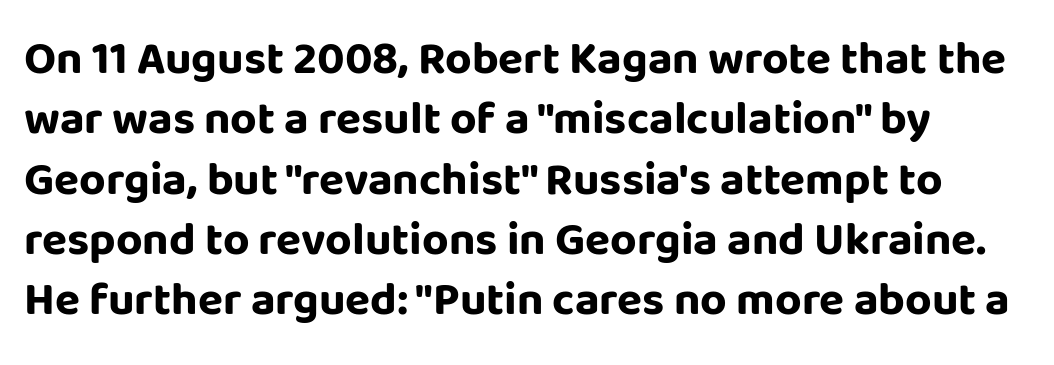
Serif or sans? Sans — the stroke terminals are bare. Set as a true bold cut, around the 700 mark. The gaps between neighbouring characters are ordinary and unremarkable. Vertical spacing — default.
